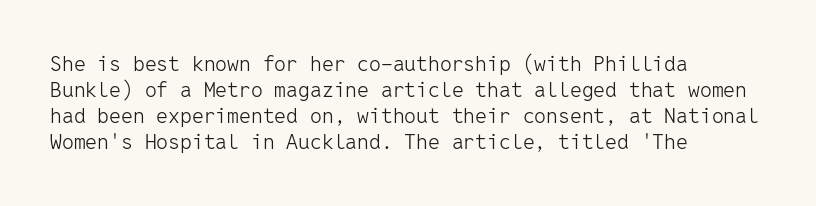
The typography opts for an upright posture over an oblique one. Unmarked baselines from the first word to the last. Students, note that the glyphs here touch the page at normal intervals. Which margin do the lines hug? The left one — the right edge is uneven. The typesetting does not lean heavy: it is not bold.
